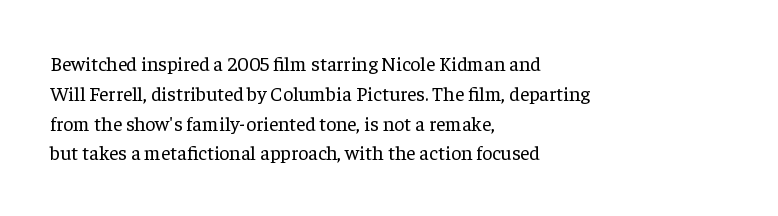
The image shows 20 px text type, upright; set left-aligned, normal line spacing (1.49x), normal letter spacing, not underlined.
